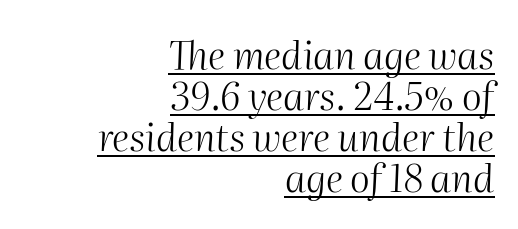
Underline: present. All the whitespace from short lines collects on the left. How would I describe the line gaps? Narrow and economical. Looks like regular typesetting: each glyph gets only the width it needs. The face used here is rendered with its standard letterfit.
